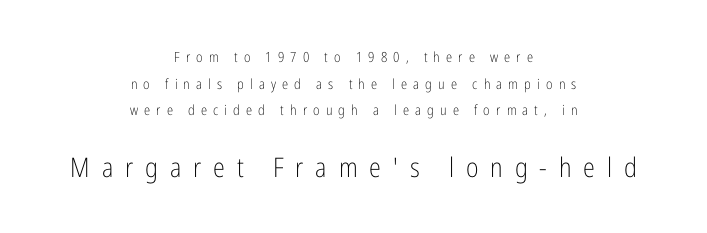
Q: Is the text bold? A: No.
Q: Is the text italic (slanted)? A: No, it is upright.
Q: Is the text underlined? A: No.
Q: How is the paragraph aligned? A: Centered.
Q: Is the spacing between letters normal or unusually wide? A: Unusually wide.
Q: Is the spacing between lines tight, normal or loose? A: Loose.
Q: Which block of text is set in a larger size, the first (top) or the second (bottom)? A: The second (bottom) one.
